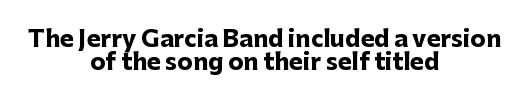
Very little white space separates one row of letters from the next. Words float on clear page, feet unadorned. Every letter is thick-stroked: bold, no question. Centered paragraph, ragged on both sides. Characters remain perfectly vertical along every line. Inter-character spacing is left at the font's built-in metrics.
